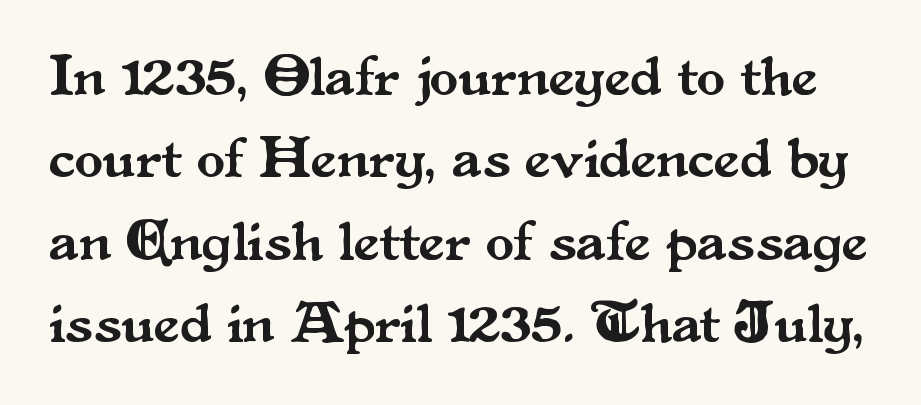
{"serif": "yes", "italic": "no", "width": "normal", "stroke_contrast": "medium", "x_height": "small", "monospaced": "no", "underline": "no", "line_spacing": "normal", "line_spacing_ratio": 1.42, "letter_spacing": "normal", "letter_spacing_em": 0.0, "glyph_px": 58}
